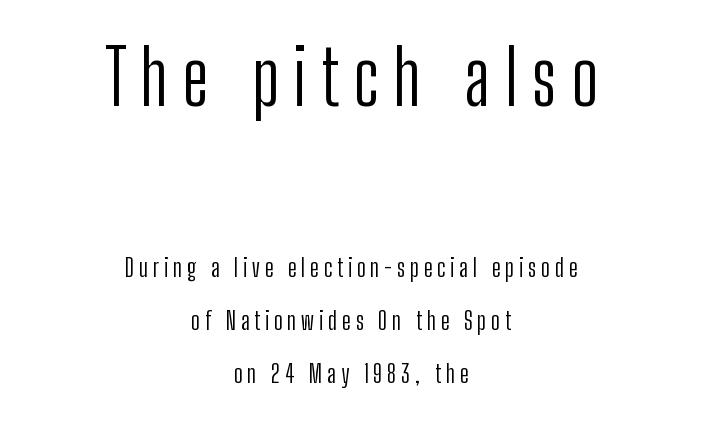
Words float on clear page, feet unadorned. Does the type have serifs? No, each stem ends abruptly. Of the two passages, the one on top uses the larger point size. Proportional: the letters do not fall into vertical columns. Is there much room between lines? Yes — plenty of vertical air separates them. In terms of posture, this sample is upright.
